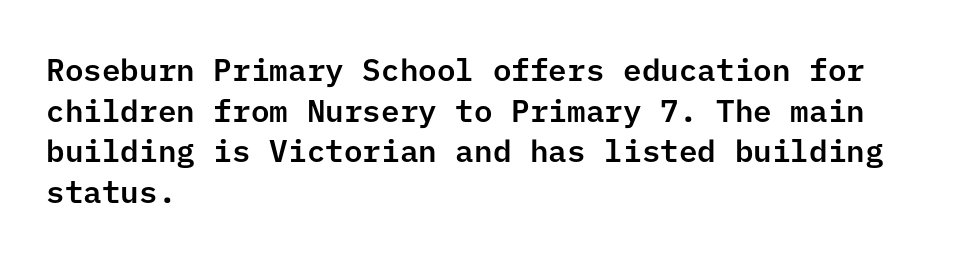
{"serif": "no", "italic": "no", "width": "normal", "stroke_contrast": "low", "x_height": "medium", "underline": "no", "align": "left", "line_spacing": "normal", "line_spacing_ratio": 1.31, "letter_spacing": "normal", "letter_spacing_em": 0.0, "glyph_px": 31}
